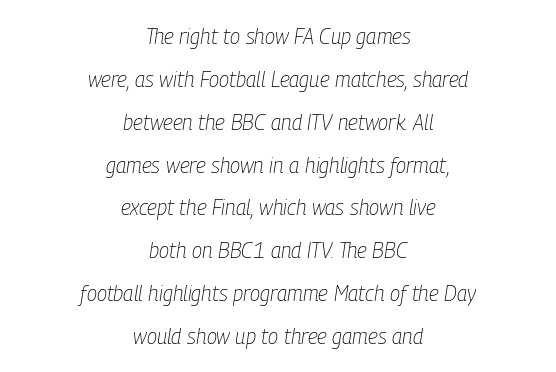
The image shows 21 px text type, italic (leaning right); set centered, loose line spacing (2.04x), normal letter spacing, not underlined.
